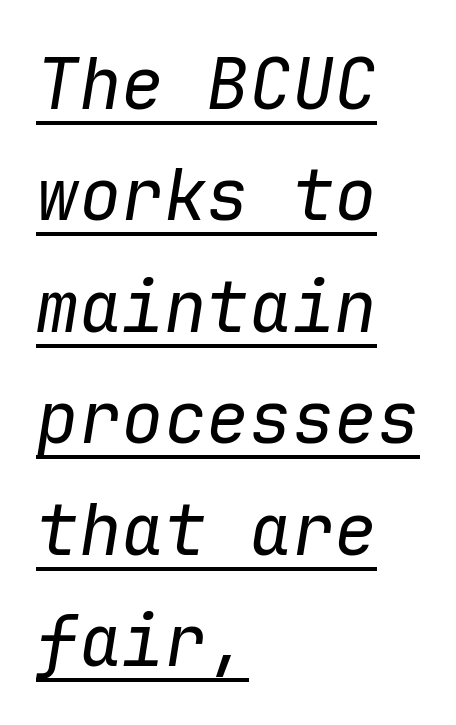
Casual observation: everything's shoved over to the left. The typesetting does not lean heavy: it is not bold. The face used here is monospaced, like something from a code editor. Slanted lettering throughout. Nobody touched the tracking dial on this one. Decoration check: the copy is underlined.
